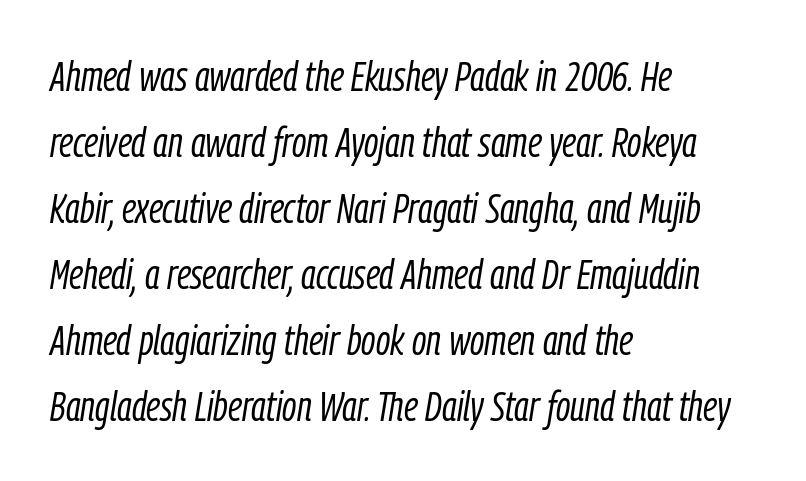
Does the copy run flush right? No — it runs flush left. The rendering uses natural spacing where letterforms have individual widths. This rendering features lettering with no underline. No extra ink here — the face is not bold. The passage shown stacks its lines at a standard gap. Does the lettering tilt? It does — this is italic.
